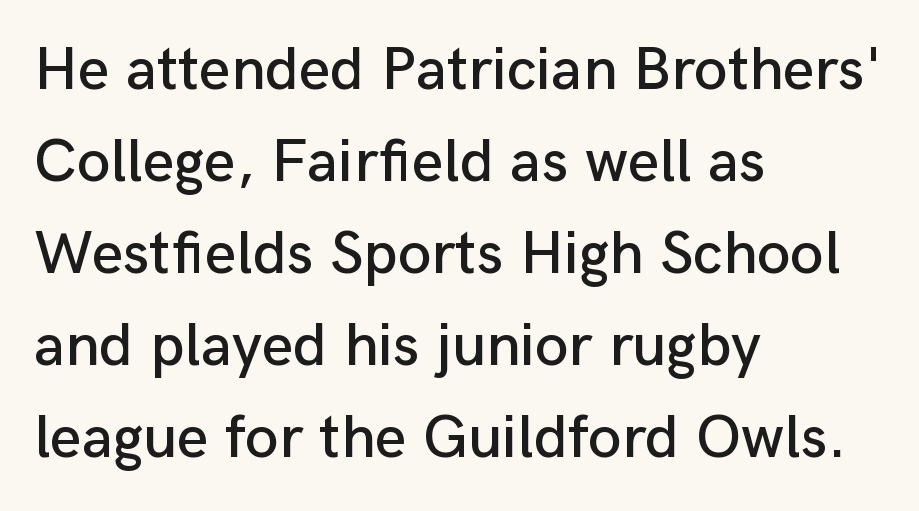
{"serif": "no", "italic": "no", "width": "normal", "stroke_contrast": "low", "x_height": "medium", "monospaced": "no", "underline": "no", "align": "left", "line_spacing": "normal", "line_spacing_ratio": 1.51, "letter_spacing": "normal", "letter_spacing_em": 0.0, "glyph_px": 61}
